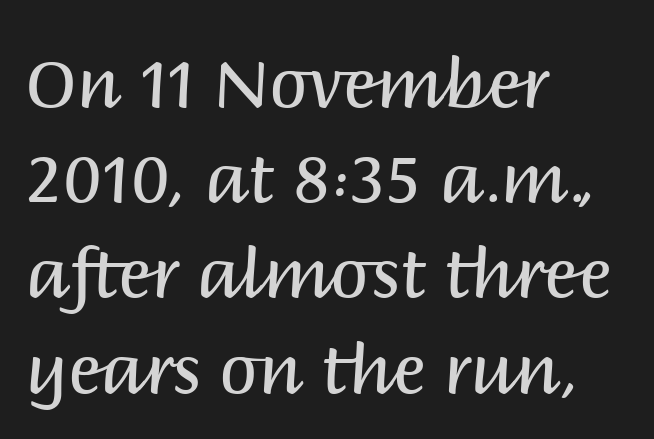
{"serif": "no", "bold": "no", "weight": "regular", "width": "normal", "stroke_contrast": "medium", "x_height": "large", "monospaced": "no", "underline": "no", "align": "left", "line_spacing": "normal", "line_spacing_ratio": 1.4, "letter_spacing": "normal", "letter_spacing_em": 0.0, "glyph_px": 68}
